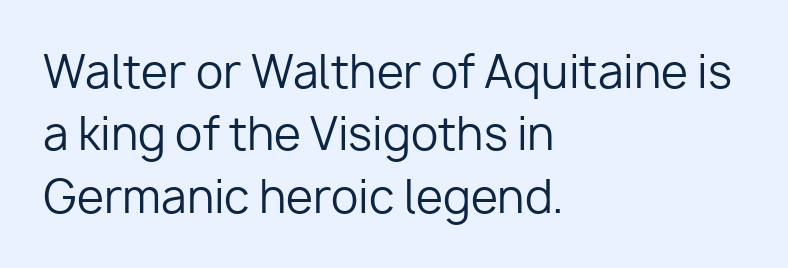
{"serif": "no", "italic": "no", "bold": "no", "weight": "regular", "width": "normal", "stroke_contrast": "low", "x_height": "medium", "monospaced": "no", "underline": "no", "align": "left", "line_spacing": "normal", "line_spacing_ratio": 1.42, "letter_spacing": "normal", "letter_spacing_em": 0.0, "glyph_px": 44}
